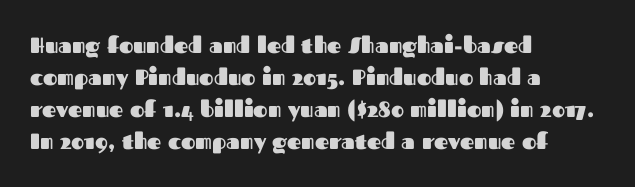
{"italic": "no", "bold": "yes", "underline": "no", "align": "left", "line_spacing": "normal", "line_spacing_ratio": 1.46, "letter_spacing": "normal", "letter_spacing_em": 0.0, "glyph_px": 22}
